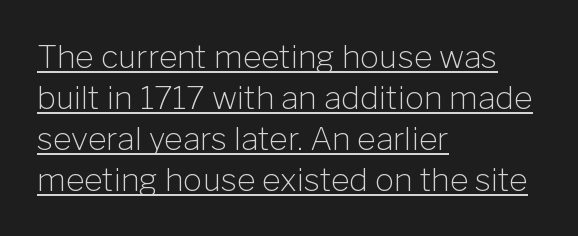
Q: Is the text bold? A: No.
Q: Is the text italic (slanted)? A: No, it is upright.
Q: Is the typeface a serif or a sans-serif typeface? A: Sans-serif.
Q: Is the text underlined? A: Yes.
Q: How is the paragraph aligned? A: Left-aligned.
Q: Is the spacing between letters normal or unusually wide? A: Normal.
Q: Is the spacing between lines tight, normal or loose? A: Normal.
Q: Width (condensed, normal, or wide)? A: Normal.
Q: Stroke contrast? A: Low.
Q: x-height? A: Medium.
Q: Monospaced? A: No.
